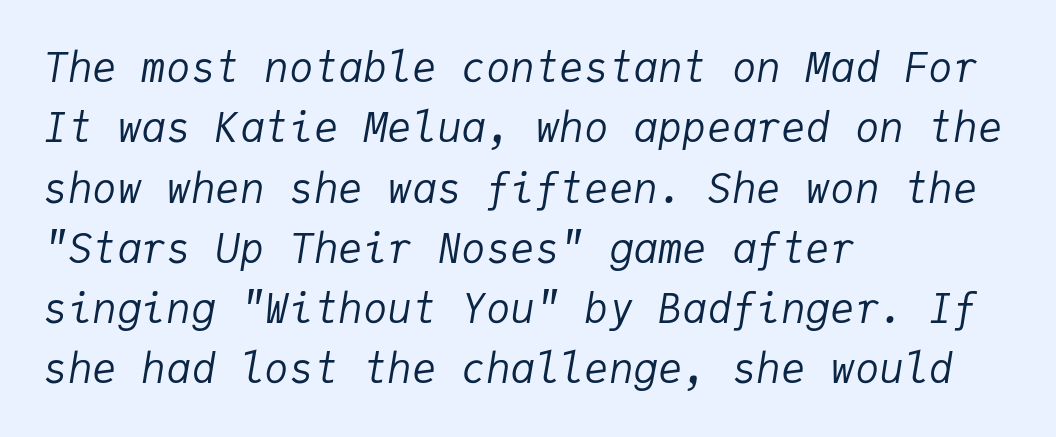
{"italic": "yes", "lean": "right", "slant_degrees": 9, "bold": "no", "weight": "regular", "width": "normal", "stroke_contrast": "low", "x_height": "medium", "monospaced": "yes", "underline": "no", "align": "left", "line_spacing": "normal", "line_spacing_ratio": 1.47, "letter_spacing": "normal", "letter_spacing_em": 0.0, "glyph_px": 41}
